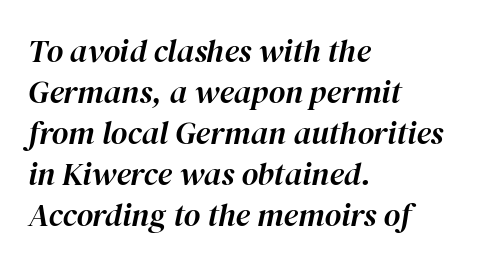
{"italic": "yes", "lean": "right", "slant_degrees": 12, "width": "normal", "stroke_contrast": "high", "x_height": "medium", "monospaced": "no", "underline": "no", "align": "left", "line_spacing": "normal", "line_spacing_ratio": 1.28, "letter_spacing": "normal", "letter_spacing_em": 0.0, "glyph_px": 32}
